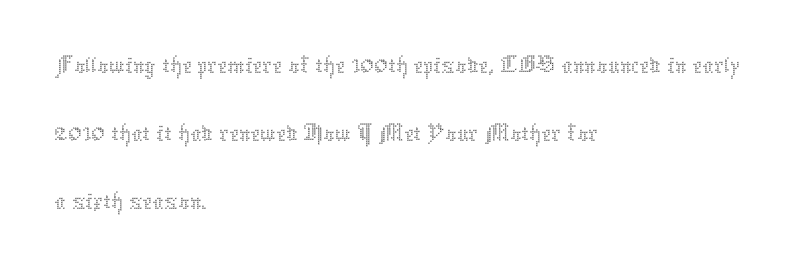
The image shows 55 px thin type, upright; set left-aligned, line spacing 1.24x, normal letter spacing, not underlined; medium stroke contrast and a medium x-height.
